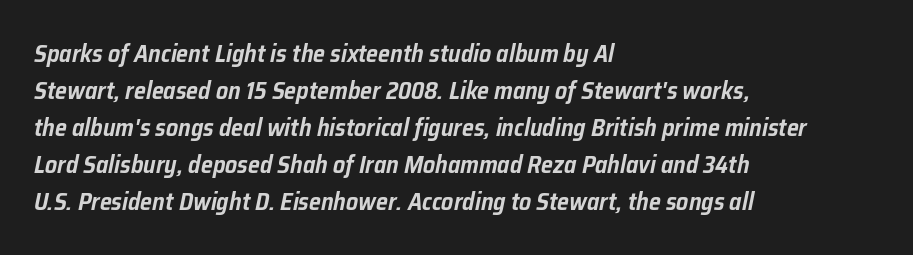
Q: Is the text italic (slanted)? A: Yes, it leans right by about 12 degrees.
Q: Is the text underlined? A: No.
Q: How is the paragraph aligned? A: Left-aligned.
Q: Is the spacing between letters normal or unusually wide? A: Normal.
Q: Is the spacing between lines tight, normal or loose? A: Normal.
